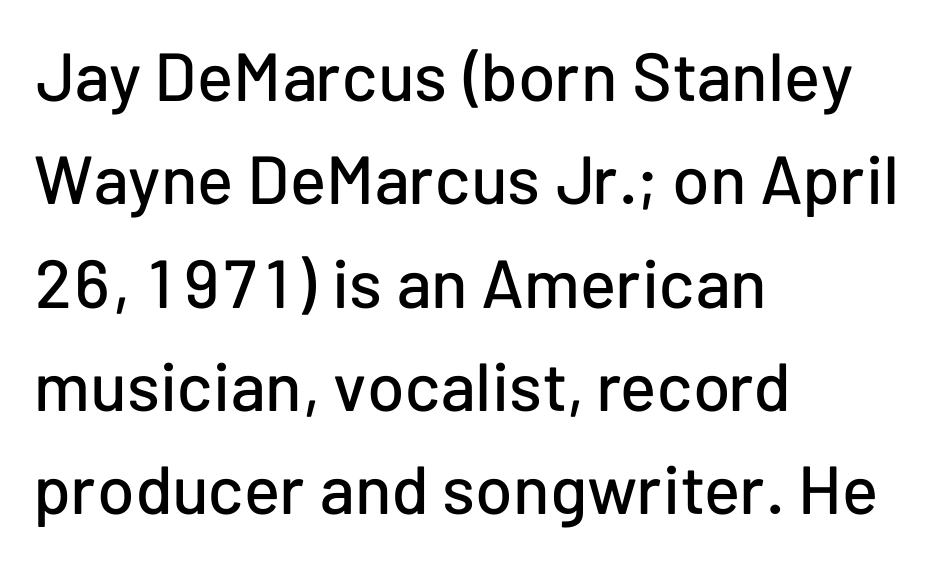
{"serif": "no", "italic": "no", "width": "normal", "stroke_contrast": "low", "x_height": "medium", "monospaced": "no", "underline": "no", "align": "left", "line_spacing": "normal", "line_spacing_ratio": 1.52, "letter_spacing": "normal", "letter_spacing_em": 0.0, "glyph_px": 68}
